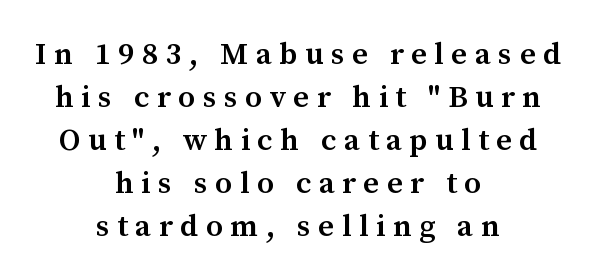
{"serif": "yes", "italic": "no", "bold": "semi", "weight": "semibold", "width": "normal", "stroke_contrast": "medium", "x_height": "medium", "monospaced": "no", "underline": "no", "align": "center", "line_spacing": "normal", "line_spacing_ratio": 1.39, "letter_spacing": "wide", "letter_spacing_em": 0.24, "glyph_px": 31}
